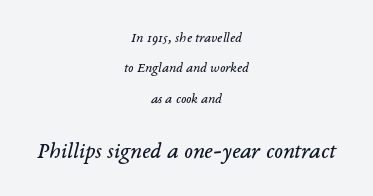
Slant detected: the letters are inclined. Stems here are at most as thick as an everyday book face. The compositor balanced each line on the midline. Two sizes are in play, and the larger belongs to the second block.
